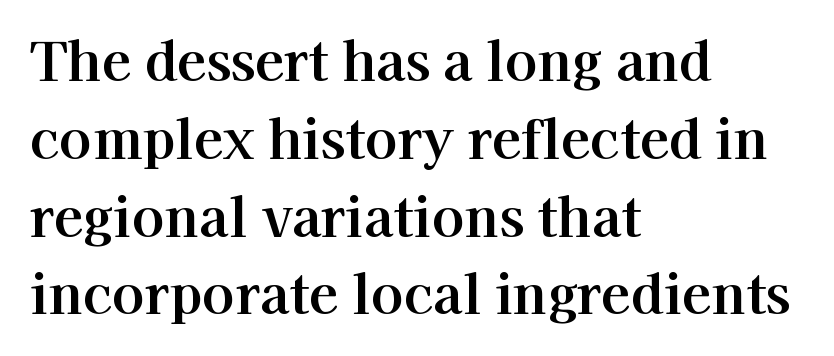
The image shows 54 px serif type, upright; set left-aligned, normal line spacing (1.44x), normal letter spacing, not underlined; high stroke contrast and a medium x-height.
